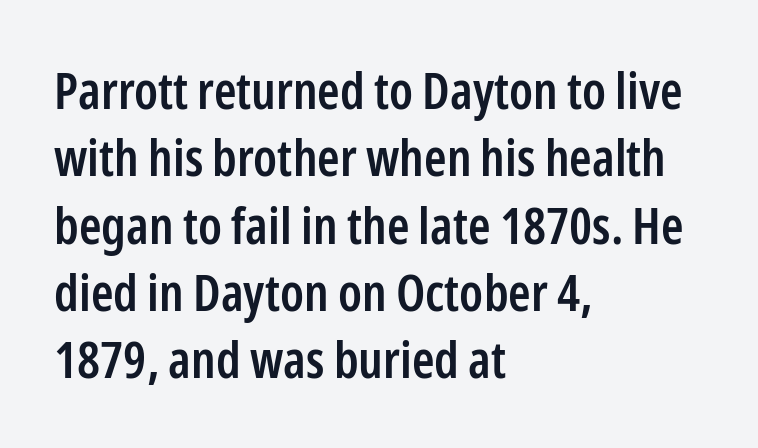
The words here are not underlined. Vertically, the passage feels balanced, rows spaced as you'd expect. Do the characters align in a grid? No, the font is proportional. Horizontal alignment here is leftward, the default for most running prose.
